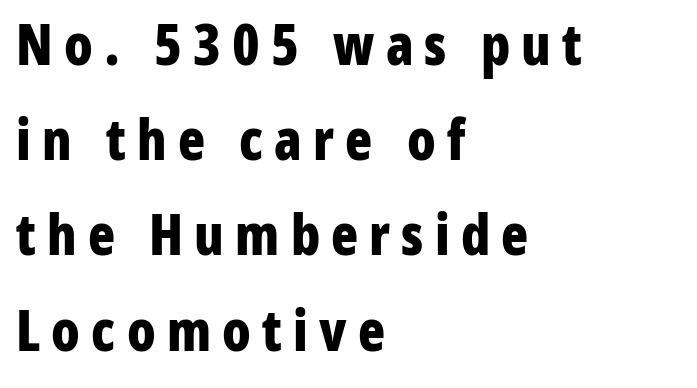
These lines are composed in type without serifs. Honestly, there is no underline to notice here at all. You can tell it's not italic because the verticals are truly vertical. Look at the tracking — it's clearly loosened, letters drifting apart. Compared with an ordinary text face, these strokes are far heavier — a full bold.
